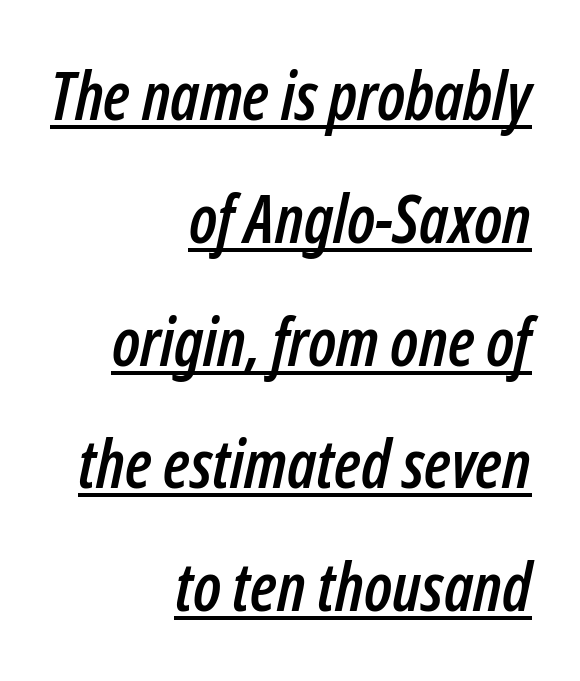
Q: Is the text italic (slanted)? A: Yes, it leans right by about 12 degrees.
Q: Is the text underlined? A: Yes.
Q: How is the paragraph aligned? A: Right-aligned.
Q: Is the spacing between letters normal or unusually wide? A: Normal.
Q: Width (condensed, normal, or wide)? A: Condensed.
Q: Stroke contrast? A: Low.
Q: x-height? A: Medium.
Q: Monospaced? A: No.
